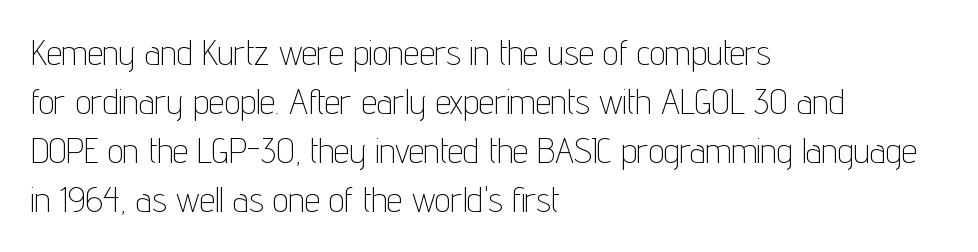
{"serif": "no", "italic": "no", "bold": "no", "weight": "thin", "width": "condensed", "stroke_contrast": "low", "x_height": "medium", "monospaced": "no", "underline": "no", "align": "left", "line_spacing": "normal", "line_spacing_ratio": 1.4, "letter_spacing": "normal", "letter_spacing_em": 0.0, "glyph_px": 35}
